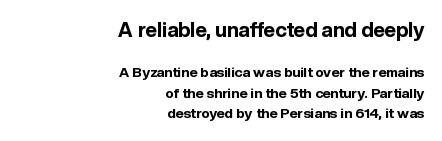
The image shows 20 px bold type, upright; set right-aligned, normal line spacing (1.46x), normal letter spacing, not underlined; the first (top) block is 1.43x larger.
